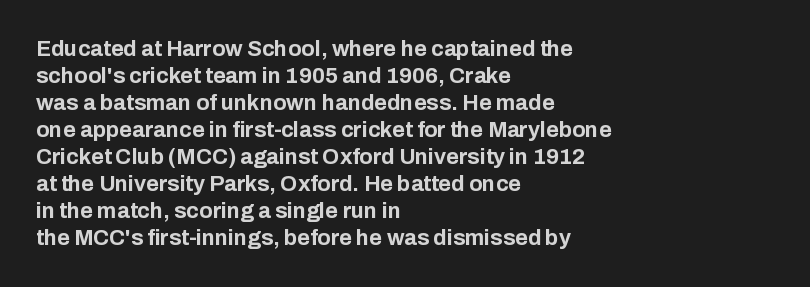
The setting favours the left margin, as ordinary paragraphs usually do. The strip under each line holds only bare page. Every letter is thick-stroked: bold, no question. In terms of posture, this sample is upright. Is the letter spacing exaggerated? No — it looks like the ordinary default.
